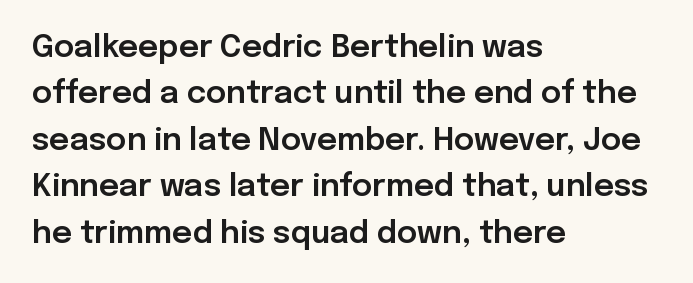
Q: Is the text italic (slanted)? A: No, it is upright.
Q: Is the typeface a serif or a sans-serif typeface? A: Sans-serif.
Q: Is the text underlined? A: No.
Q: How is the paragraph aligned? A: Left-aligned.
Q: Is the spacing between letters normal or unusually wide? A: Normal.
Q: Is the spacing between lines tight, normal or loose? A: Normal.
Q: Width (condensed, normal, or wide)? A: Normal.
Q: Stroke contrast? A: Low.
Q: x-height? A: Medium.
Q: Monospaced? A: No.
